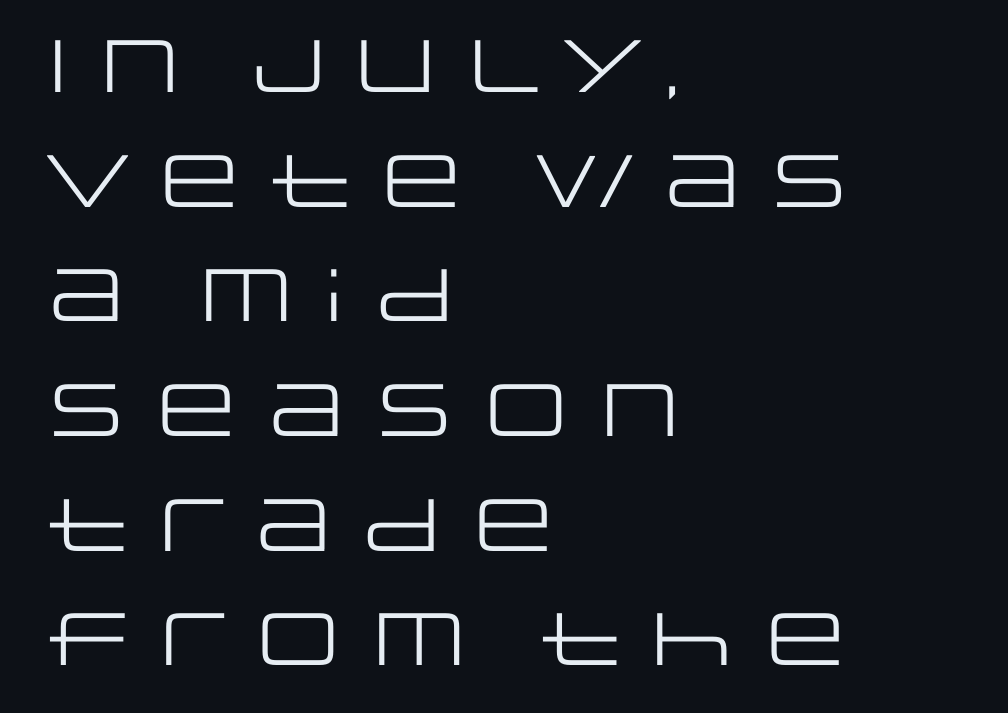
{"serif": "no", "italic": "no", "bold": "no", "weight": "regular", "width": "wide", "stroke_contrast": "low", "x_height": "large", "monospaced": "no", "underline": "no", "align": "left", "line_spacing": "normal", "line_spacing_ratio": 1.55, "letter_spacing": "normal", "letter_spacing_em": 0.0, "glyph_px": 74}
